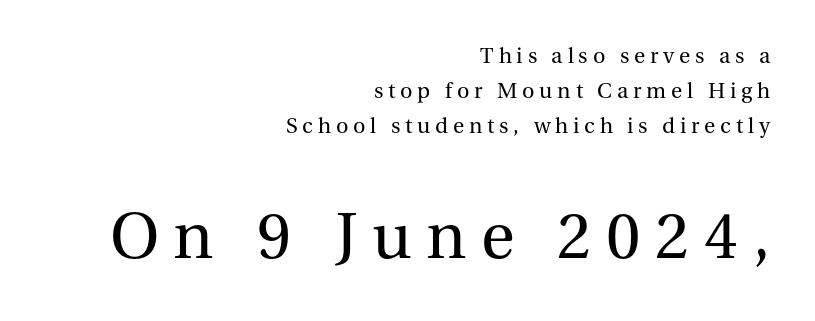
Summary of vertical rhythm: regular, with standard interline spacing. Notice how the stems are strictly vertical — no italics here. Here the second block reads like a headline and the first like body copy. Old-style or modern, the face here clearly has serifs. The baseline area is clear.
